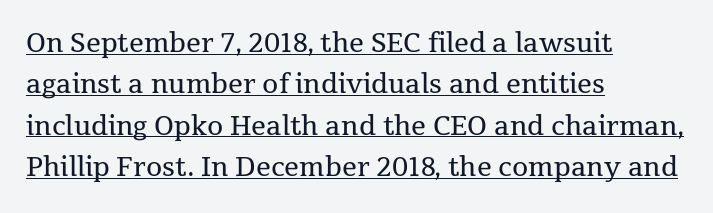
The image shows 26 px text type, upright; set left-aligned, normal line spacing (1.59x), normal letter spacing, underlined.
